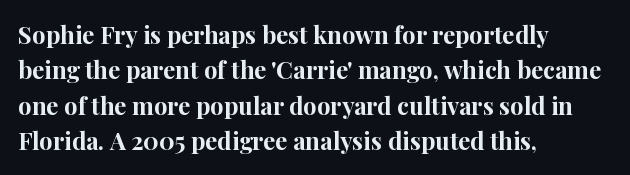
Q: Is the text bold? A: Yes.
Q: Is the text italic (slanted)? A: No, it is upright.
Q: Is the text underlined? A: No.
Q: How is the paragraph aligned? A: Left-aligned.
Q: Is the spacing between letters normal or unusually wide? A: Normal.
Q: Is the spacing between lines tight, normal or loose? A: Normal.
